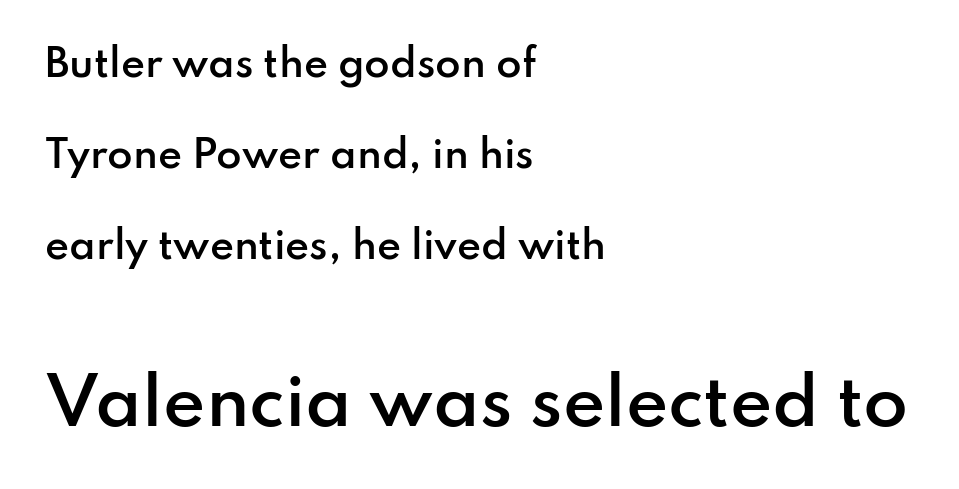
Varying glyph widths throughout — classic text-font behaviour. Line spacing here is loose. The lines are quadded left. Unlike a traditional serif, this face leaves its strokes unadorned. Stems and bowls a touch heavier than normal — semibold.
